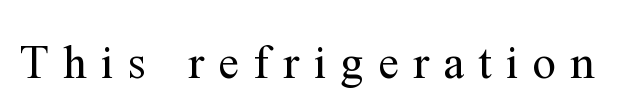
{"serif": "yes", "italic": "no", "bold": "no", "weight": "regular", "width": "normal", "stroke_contrast": "medium", "x_height": "medium", "monospaced": "no", "underline": "no", "letter_spacing": "wide", "letter_spacing_em": 0.3, "glyph_px": 47}
